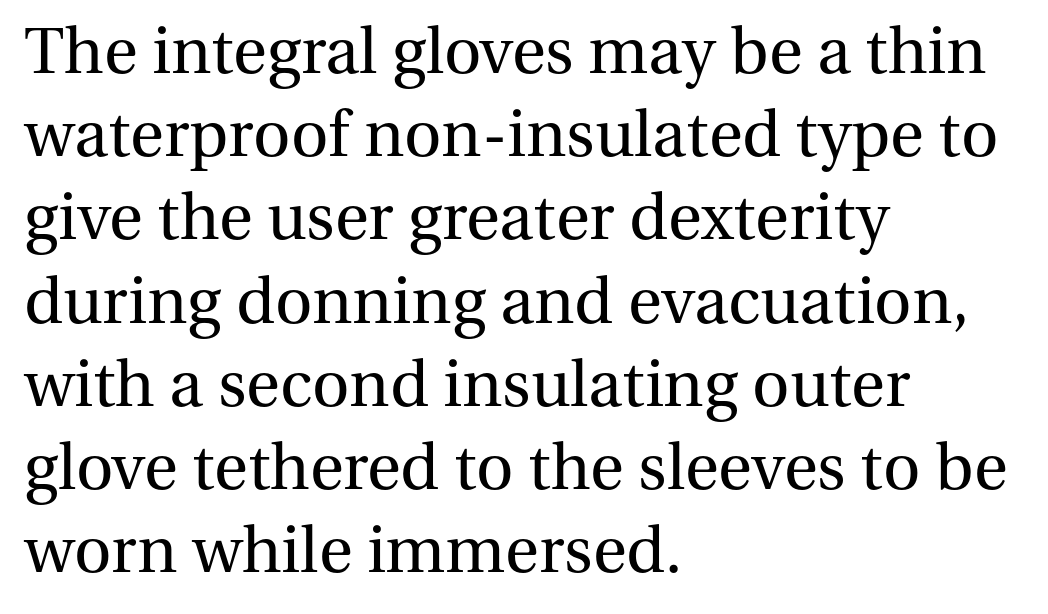
{"serif": "yes", "italic": "no", "bold": "no", "weight": "regular", "width": "normal", "stroke_contrast": "medium", "x_height": "medium", "monospaced": "no", "underline": "no", "align": "left", "line_spacing": "normal", "line_spacing_ratio": 1.28, "letter_spacing": "normal", "letter_spacing_em": 0.0, "glyph_px": 65}
